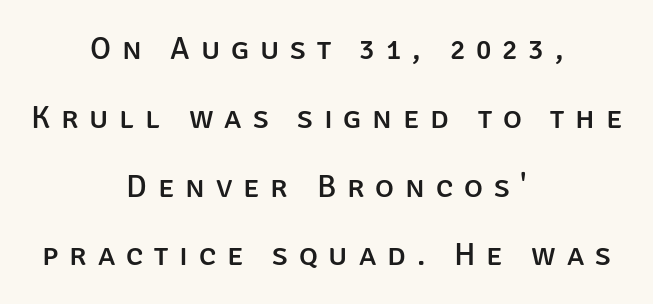
The image shows 32 px sans-serif type, upright; set centered, loose line spacing (2.15x), unusually wide letter spacing (+0.34 em), not underlined; low stroke contrast and a large x-height.
